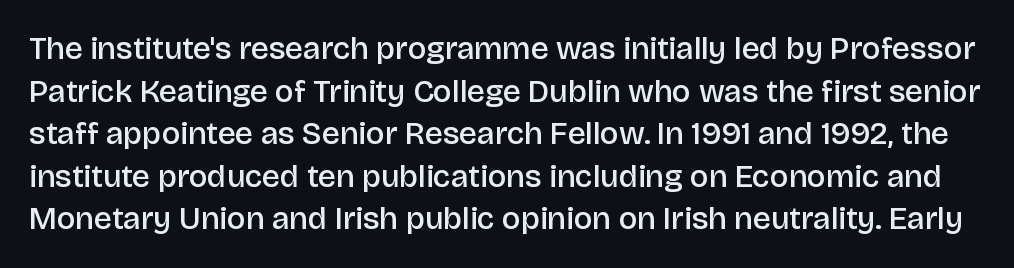
The image shows 32 px semibold sans-serif type, upright; set normal line spacing (1.33x), normal letter spacing, not underlined; low stroke contrast and a large x-height.
